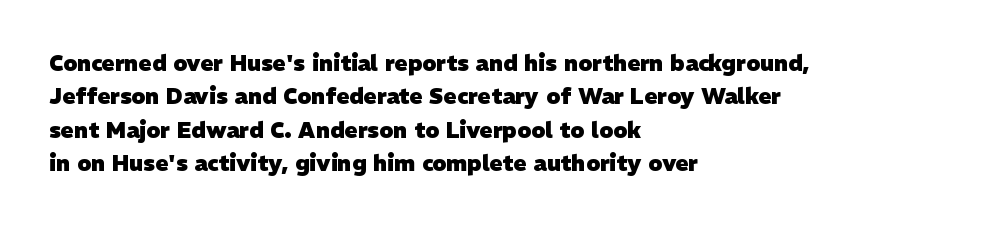
Q: Is the text bold? A: Yes.
Q: Is the text underlined? A: No.
Q: How is the paragraph aligned? A: Left-aligned.
Q: Is the spacing between letters normal or unusually wide? A: Normal.
Q: Is the spacing between lines tight, normal or loose? A: Normal.
